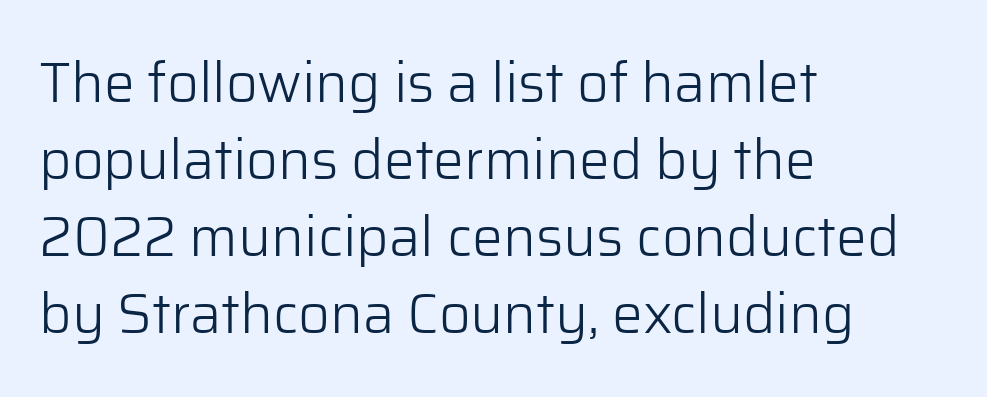
Q: Is the text bold? A: No.
Q: Is the text italic (slanted)? A: No, it is upright.
Q: Is the typeface a serif or a sans-serif typeface? A: Sans-serif.
Q: Is the text underlined? A: No.
Q: How is the paragraph aligned? A: Left-aligned.
Q: Is the spacing between letters normal or unusually wide? A: Normal.
Q: Is the spacing between lines tight, normal or loose? A: Normal.
Q: Width (condensed, normal, or wide)? A: Normal.
Q: Stroke contrast? A: Low.
Q: x-height? A: Medium.
Q: Monospaced? A: No.
